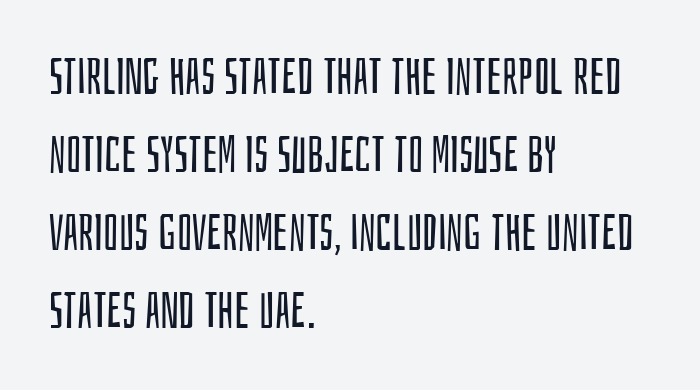
The image shows 50 px regular-weight, condensed sans-serif type, upright; set left-aligned, normal line spacing (1.56x), normal letter spacing, not underlined; low stroke contrast and a large x-height.
